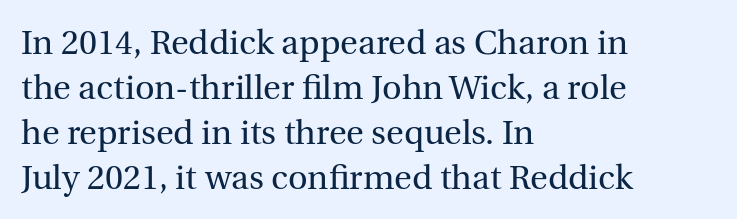
{"serif": "yes", "italic": "no", "bold": "no", "weight": "regular", "width": "normal", "x_height": "medium", "monospaced": "no", "underline": "no", "align": "left", "line_spacing": "normal", "line_spacing_ratio": 1.32, "letter_spacing": "normal", "letter_spacing_em": 0.0, "glyph_px": 34}
